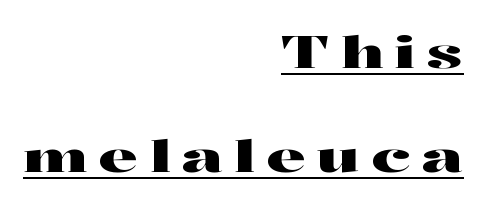
The image shows 44 px wide serif type, upright; set right-aligned, loose line spacing (2.36x), unusually wide letter spacing (+0.27 em), underlined; high stroke contrast and a medium x-height.
